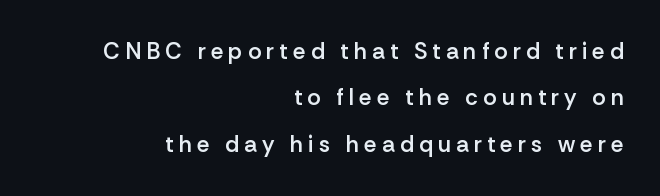
{"italic": "no", "bold": "semi", "underline": "no", "align": "right", "line_spacing": "loose", "line_spacing_ratio": 2.02, "letter_spacing": "wide", "letter_spacing_em": 0.22, "glyph_px": 23}
